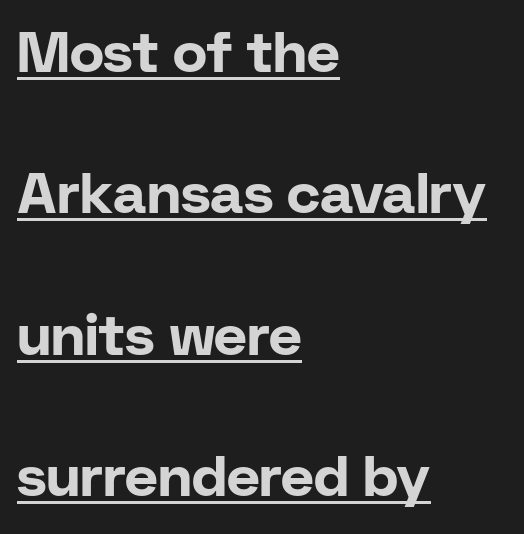
Q: Is the text bold? A: Yes.
Q: Is the text italic (slanted)? A: No, it is upright.
Q: Is the typeface a serif or a sans-serif typeface? A: Sans-serif.
Q: Is the text underlined? A: Yes.
Q: How is the paragraph aligned? A: Left-aligned.
Q: Is the spacing between letters normal or unusually wide? A: Normal.
Q: Is the spacing between lines tight, normal or loose? A: Loose.
Q: Width (condensed, normal, or wide)? A: Normal.
Q: Stroke contrast? A: Low.
Q: x-height? A: Medium.
Q: Monospaced? A: No.
